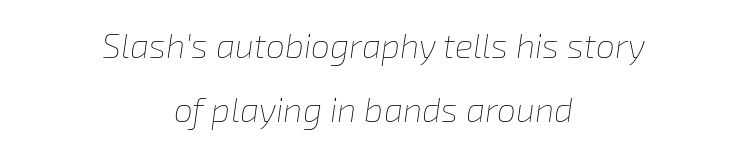
The image shows 34 px thin type, italic (leaning right); set centered, line spacing 1.89x, normal letter spacing, not underlined; low stroke contrast and a medium x-height.
